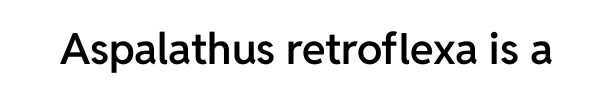
The image shows 43 px semibold sans-serif type, upright; set normal letter spacing, not underlined; low stroke contrast and a medium x-height.
